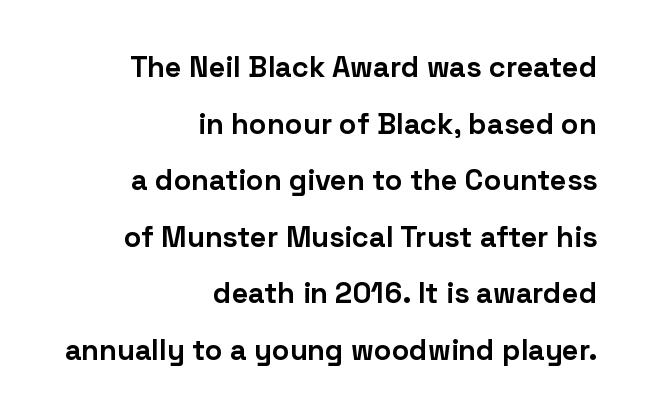
{"serif": "no", "italic": "no", "bold": "yes", "weight": "bold", "width": "normal", "stroke_contrast": "low", "x_height": "medium", "monospaced": "no", "underline": "no", "align": "right", "line_spacing": "loose", "line_spacing_ratio": 1.95, "letter_spacing": "normal", "letter_spacing_em": 0.0, "glyph_px": 29}
